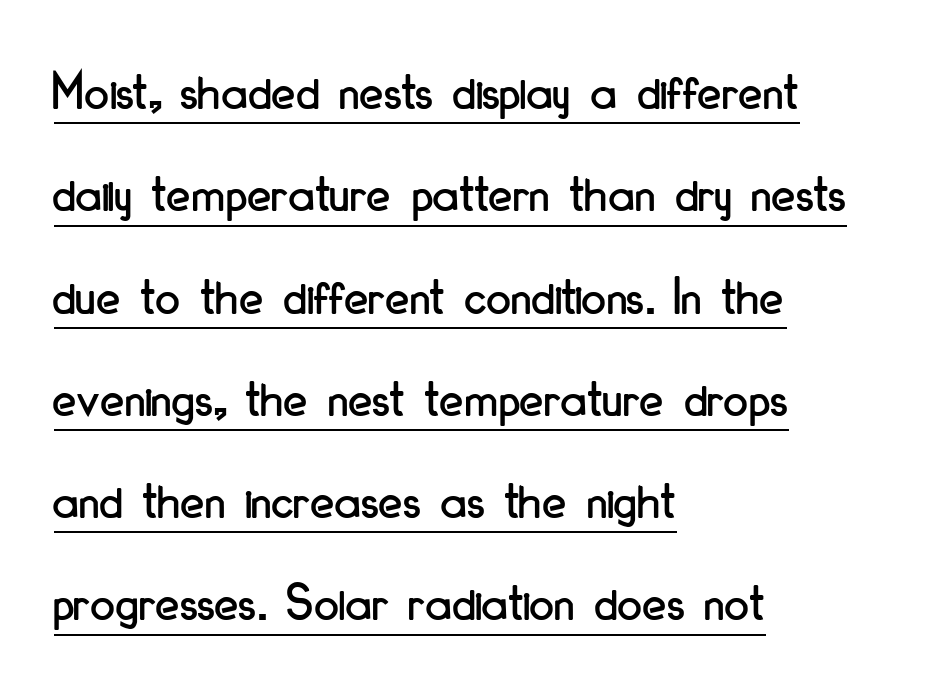
{"serif": "no", "italic": "no", "width": "condensed", "stroke_contrast": "low", "x_height": "small", "monospaced": "no", "underline": "yes", "align": "left", "line_spacing_ratio": 1.86, "letter_spacing": "normal", "letter_spacing_em": 0.0, "glyph_px": 55}
